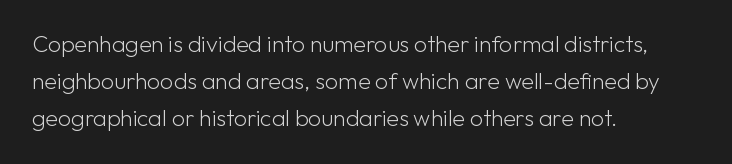
{"italic": "no", "bold": "no", "underline": "no", "align": "left", "line_spacing": "normal", "line_spacing_ratio": 1.6, "letter_spacing": "normal", "letter_spacing_em": 0.0, "glyph_px": 23}
